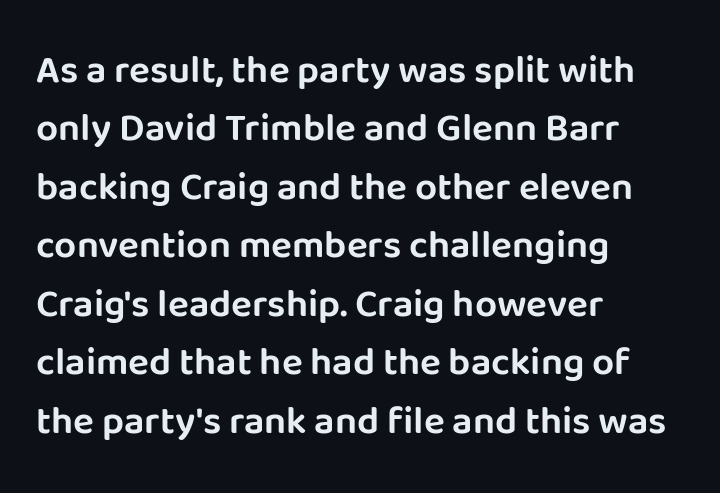
Q: Is the text italic (slanted)? A: No, it is upright.
Q: Is the typeface a serif or a sans-serif typeface? A: Sans-serif.
Q: Is the text underlined? A: No.
Q: How is the paragraph aligned? A: Left-aligned.
Q: Is the spacing between letters normal or unusually wide? A: Normal.
Q: Is the spacing between lines tight, normal or loose? A: Normal.
Q: Width (condensed, normal, or wide)? A: Normal.
Q: Stroke contrast? A: Low.
Q: x-height? A: Large.
Q: Monospaced? A: No.
